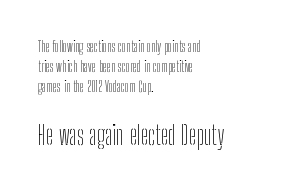
The image shows 26 px text type, upright; set left-aligned, normal line spacing (1.43x), normal letter spacing, not underlined; the second (bottom) block is 1.86x larger.
